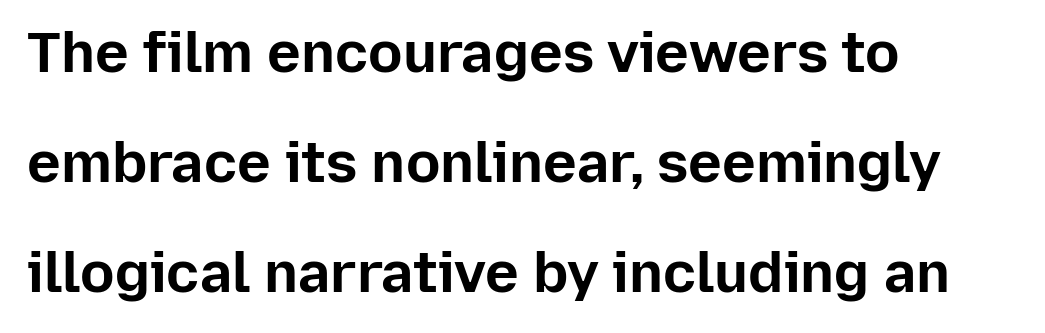
{"serif": "no", "italic": "no", "bold": "yes", "weight": "bold", "width": "normal", "stroke_contrast": "low", "x_height": "medium", "monospaced": "no", "underline": "no", "align": "left", "line_spacing": "loose", "line_spacing_ratio": 1.93, "letter_spacing": "normal", "letter_spacing_em": 0.0, "glyph_px": 57}
